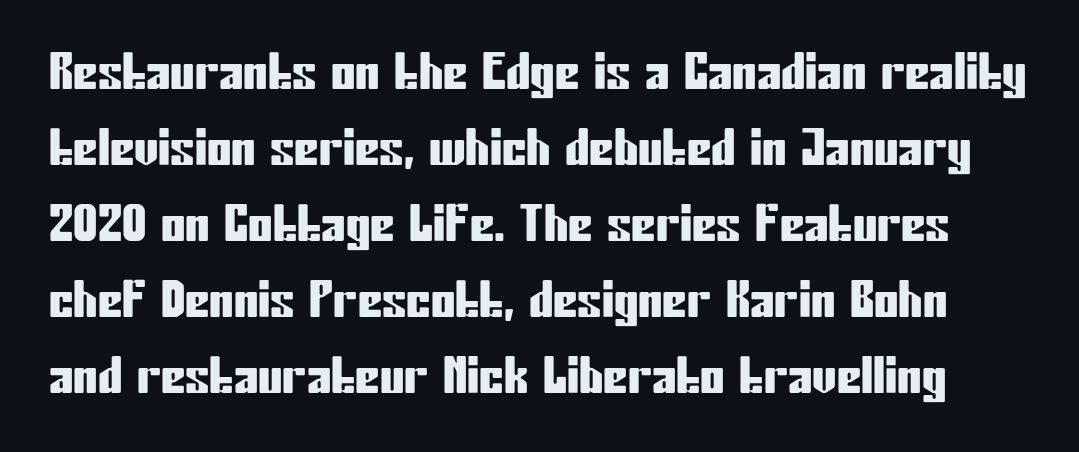
The image shows 49 px condensed sans-serif type, upright; set normal line spacing (1.55x), normal letter spacing, not underlined; low stroke contrast and a medium x-height.
